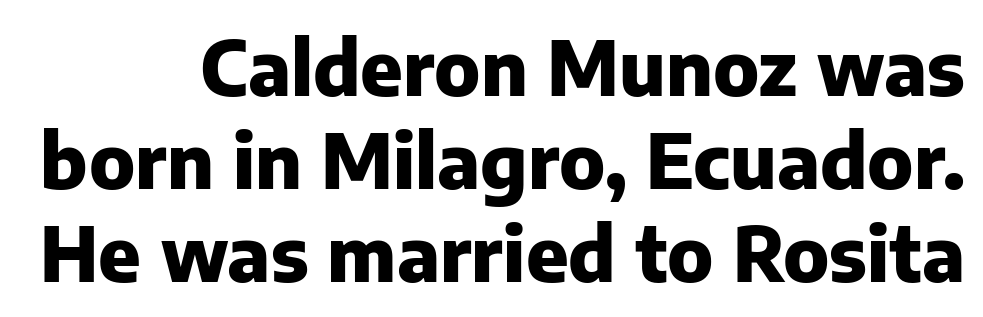
{"serif": "no", "italic": "no", "bold": "yes", "weight": "heavy", "width": "normal", "stroke_contrast": "low", "x_height": "medium", "monospaced": "no", "underline": "no", "line_spacing_ratio": 1.24, "letter_spacing": "normal", "letter_spacing_em": 0.0, "glyph_px": 75}
